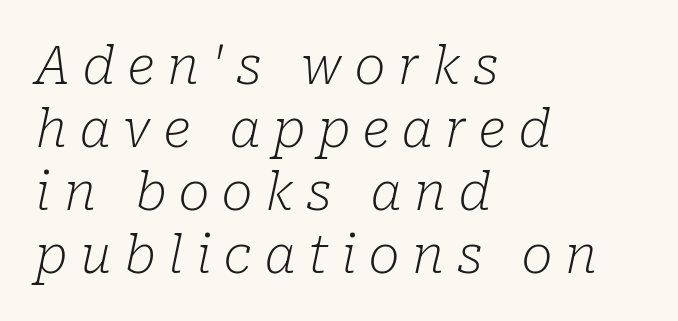
Q: Is the text bold? A: No.
Q: Is the text italic (slanted)? A: Yes, it leans right by about 10 degrees.
Q: Is the typeface a serif or a sans-serif typeface? A: Serif.
Q: Is the text underlined? A: No.
Q: How is the paragraph aligned? A: Left-aligned.
Q: Is the spacing between letters normal or unusually wide? A: Unusually wide.
Q: Width (condensed, normal, or wide)? A: Normal.
Q: Stroke contrast? A: Low.
Q: x-height? A: Medium.
Q: Monospaced? A: No.
